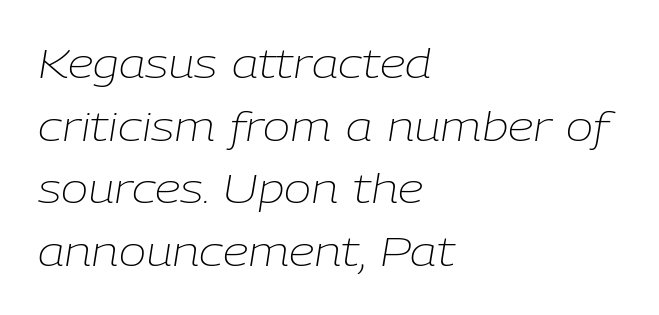
The image shows 41 px light type, italic (leaning right); set left-aligned, normal line spacing (1.53x), normal letter spacing, not underlined; low stroke contrast and a medium x-height.
